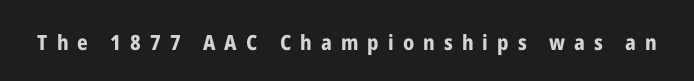
Q: Is the text bold? A: Yes.
Q: Is the text italic (slanted)? A: No, it is upright.
Q: Is the text underlined? A: No.
Q: Is the spacing between letters normal or unusually wide? A: Unusually wide.
